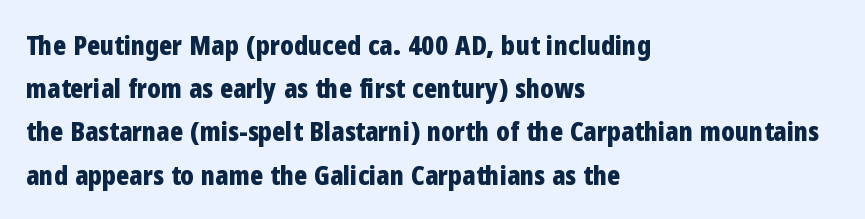
Layout note: lines flush left. Decoration check: the copy has no underline. Each new line begins a customary step beneath the previous one. The characters look thick and weighty, a clear bold. Do the letters lean? They stand straight.
